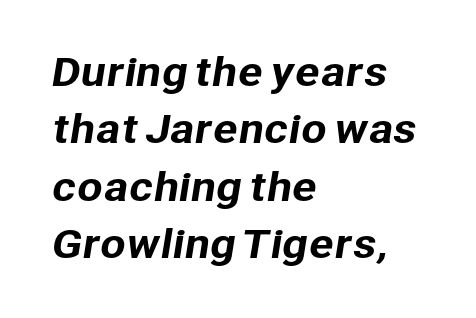
Q: Is the typeface a serif or a sans-serif typeface? A: Sans-serif.
Q: Is the text underlined? A: No.
Q: How is the paragraph aligned? A: Left-aligned.
Q: Is the spacing between letters normal or unusually wide? A: Normal.
Q: Is the spacing between lines tight, normal or loose? A: Normal.
Q: Width (condensed, normal, or wide)? A: Normal.
Q: Stroke contrast? A: Low.
Q: x-height? A: Medium.
Q: Monospaced? A: No.
